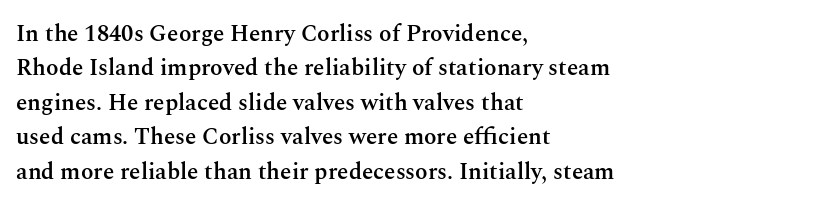
Q: Is the text bold? A: Semi-bold.
Q: Is the text italic (slanted)? A: No, it is upright.
Q: Is the text underlined? A: No.
Q: How is the paragraph aligned? A: Left-aligned.
Q: Is the spacing between letters normal or unusually wide? A: Normal.
Q: Is the spacing between lines tight, normal or loose? A: Normal.
